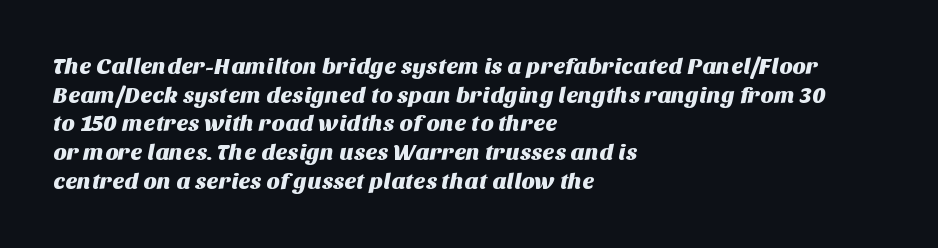
{"underline": "no", "align": "left", "line_spacing": "normal", "line_spacing_ratio": 1.25, "letter_spacing": "normal", "letter_spacing_em": 0.0, "glyph_px": 23}
